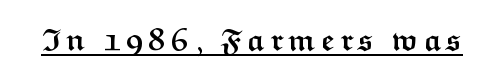
Q: Is the text bold? A: Yes.
Q: Is the text italic (slanted)? A: No, it is upright.
Q: Is the typeface a serif or a sans-serif typeface? A: Sans-serif.
Q: Is the text underlined? A: Yes.
Q: Width (condensed, normal, or wide)? A: Wide.
Q: Stroke contrast? A: Medium.
Q: x-height? A: Medium.
Q: Monospaced? A: No.
